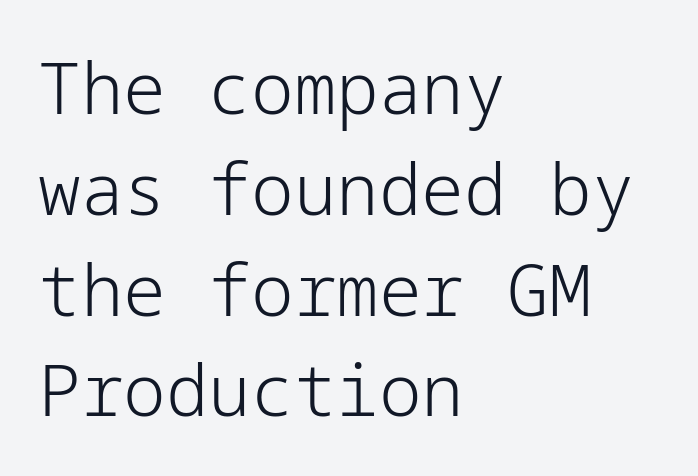
Q: Is the text bold? A: No.
Q: Is the text italic (slanted)? A: No, it is upright.
Q: Is the typeface a serif or a sans-serif typeface? A: Sans-serif.
Q: Is the text underlined? A: No.
Q: How is the paragraph aligned? A: Left-aligned.
Q: Is the spacing between letters normal or unusually wide? A: Normal.
Q: Is the spacing between lines tight, normal or loose? A: Normal.
Q: Width (condensed, normal, or wide)? A: Normal.
Q: Stroke contrast? A: Low.
Q: x-height? A: Medium.
